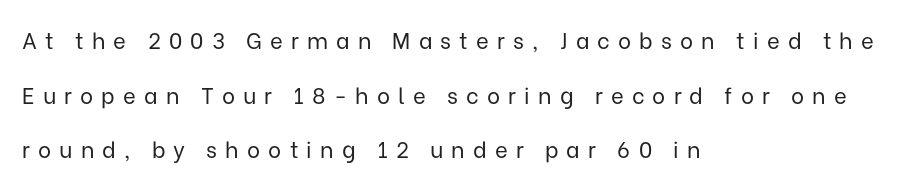
Q: Is the text bold? A: No.
Q: Is the text italic (slanted)? A: No, it is upright.
Q: Is the text underlined? A: No.
Q: How is the paragraph aligned? A: Left-aligned.
Q: Is the spacing between letters normal or unusually wide? A: Unusually wide.
Q: Is the spacing between lines tight, normal or loose? A: Loose.
